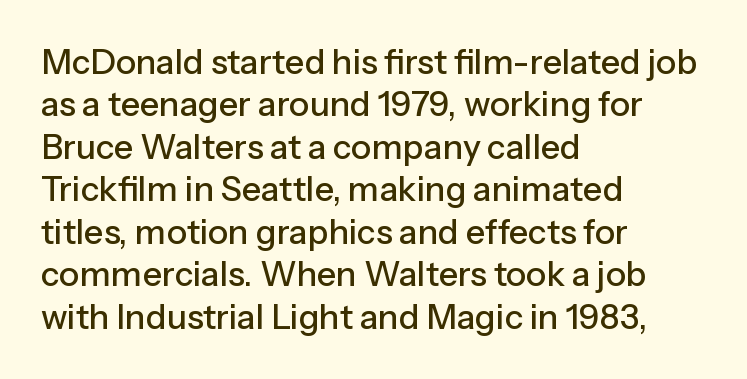
Reading down the block, your eye returns to a fixed left position each line. Looks like regular typesetting: each glyph gets only the width it needs. Standard letterfit; no display-style spreading of the glyphs. Type style note: lacks serifs. Rule under the text: the space is simply empty. Vertical spacing — default.
